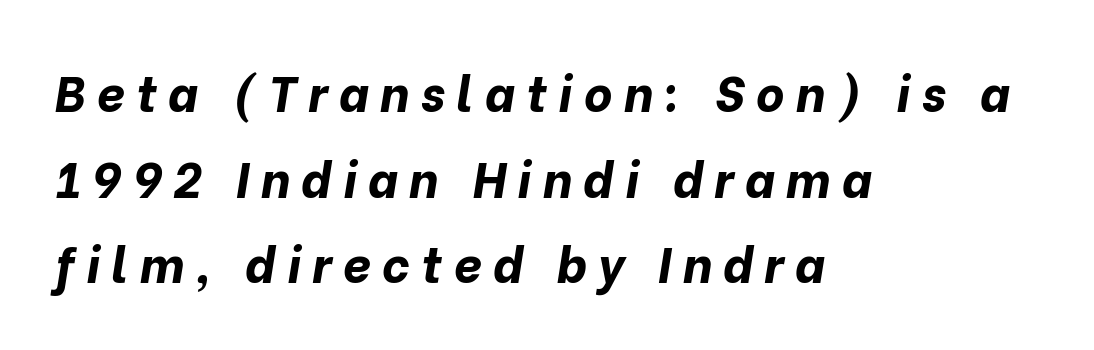
{"italic": "yes", "lean": "right", "slant_degrees": 10, "bold": "yes", "weight": "bold", "width": "normal", "stroke_contrast": "low", "x_height": "medium", "monospaced": "no", "underline": "no", "align": "left", "line_spacing_ratio": 1.75, "letter_spacing": "wide", "letter_spacing_em": 0.23, "glyph_px": 49}
